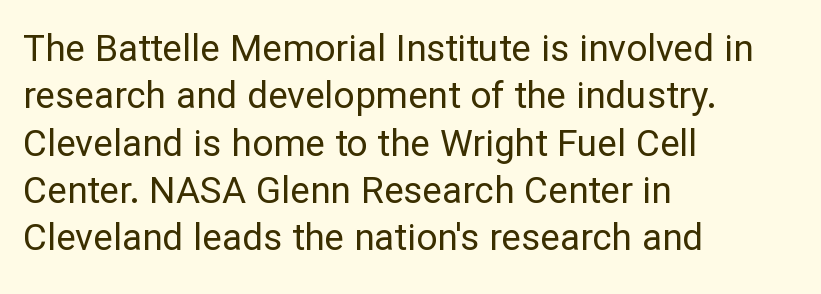
How would I describe the line gaps? Plain and ordinary. Check under the words: just untouched page. Glyph-to-glyph distance matches everyday printed text. Nope, no serifs anywhere on these letters.
